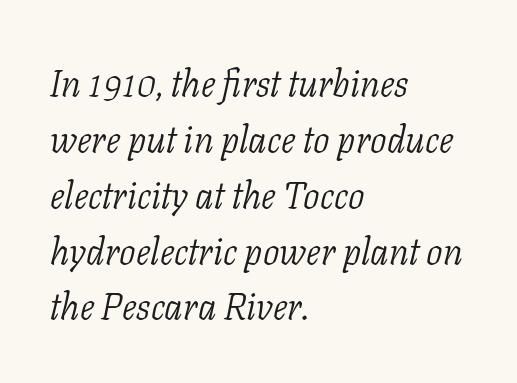
{"serif": "yes", "italic": "yes", "lean": "right", "slant_degrees": 11, "bold": "no", "weight": "light", "width": "normal", "stroke_contrast": "low", "x_height": "medium", "monospaced": "no", "underline": "no", "align": "left", "line_spacing": "normal", "line_spacing_ratio": 1.51, "letter_spacing": "normal", "letter_spacing_em": 0.0, "glyph_px": 37}
